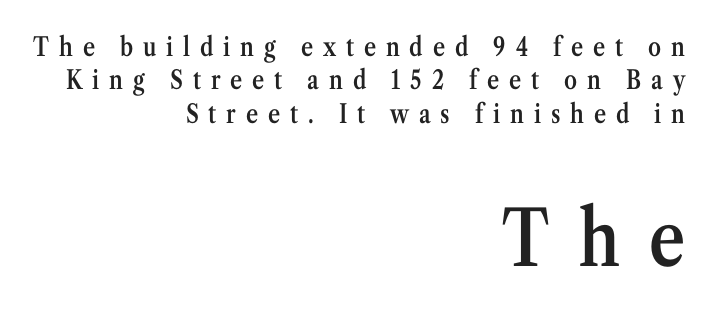
What kind of face is this? One with serifs. Each letter keeps its own natural width here, so spacing adapts to shape. Notice how the stems are strictly vertical — no italics here. Look at the stroke-to-counter ratio: somewhat heavy, a semibold.
